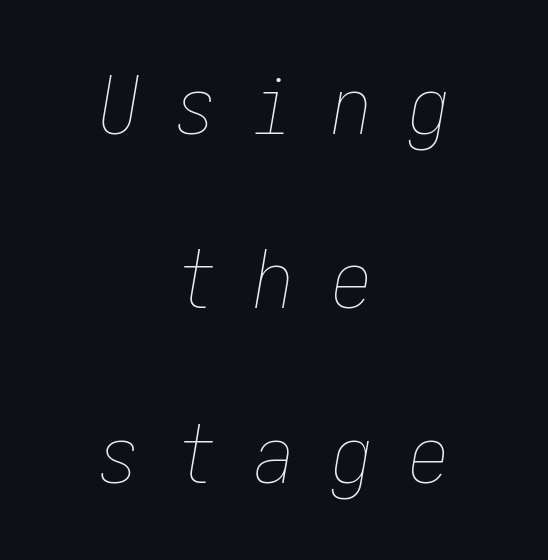
One glance says open: line gaps are wider than usual. The rendering positions every line midway between the sides. Heft: none added — not bold. Would a proofreader flag this as italicized? Yes. What stands out about the letter spacing? Its width — letters are far apart. Underline: absent.
